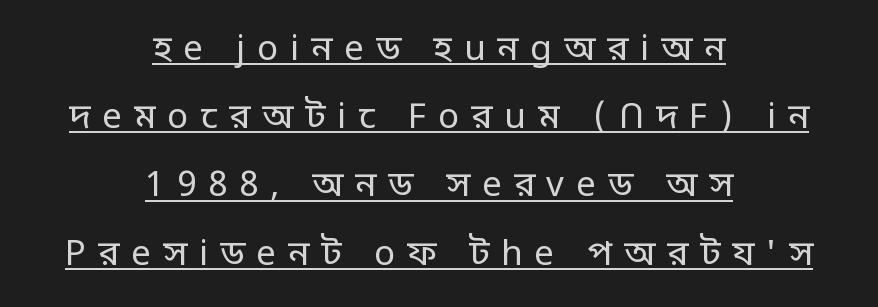
Quick note: underline on. A typesetter would call this proportional, since set widths differ per character. Designer's note — italics off, roman on. Serif or sans? Sans — the stroke terminals are bare. The strokes carry an ordinary text weight at most.
